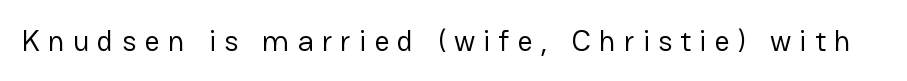
The image shows 30 px regular-weight sans-serif type, upright; set unusually wide letter spacing (+0.27 em), not underlined; low stroke contrast and a medium x-height.
